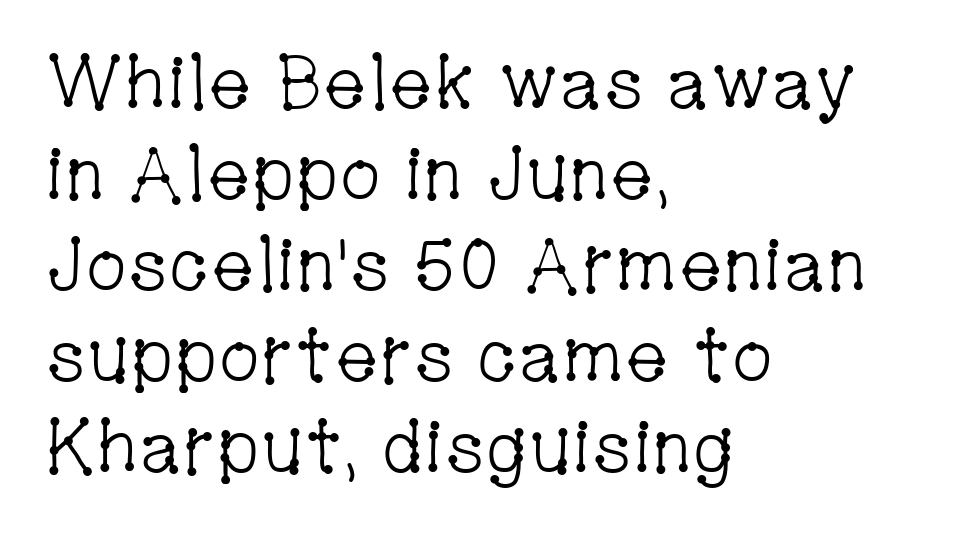
Q: Is the text bold? A: No.
Q: Is the text italic (slanted)? A: No, it is upright.
Q: Is the typeface a serif or a sans-serif typeface? A: Serif.
Q: Is the text underlined? A: No.
Q: How is the paragraph aligned? A: Left-aligned.
Q: Is the spacing between letters normal or unusually wide? A: Normal.
Q: Width (condensed, normal, or wide)? A: Condensed.
Q: Stroke contrast? A: Low.
Q: x-height? A: Medium.
Q: Monospaced? A: No.
